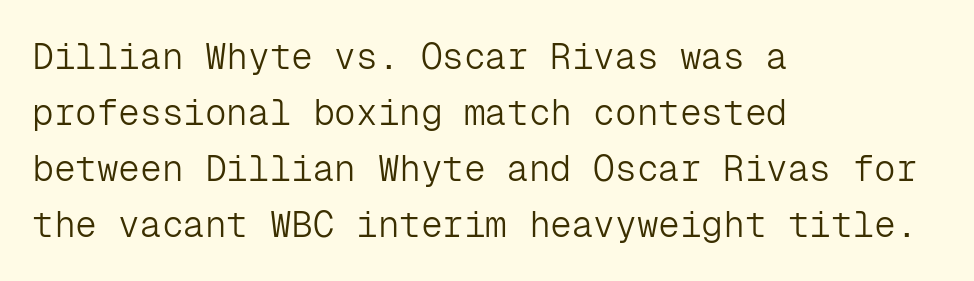
Q: Is the text bold? A: No.
Q: Is the text italic (slanted)? A: No, it is upright.
Q: Is the typeface a serif or a sans-serif typeface? A: Sans-serif.
Q: Is the text underlined? A: No.
Q: How is the paragraph aligned? A: Left-aligned.
Q: Is the spacing between letters normal or unusually wide? A: Normal.
Q: Is the spacing between lines tight, normal or loose? A: Normal.
Q: Width (condensed, normal, or wide)? A: Normal.
Q: Stroke contrast? A: Low.
Q: x-height? A: Medium.
Q: Monospaced? A: Yes.
